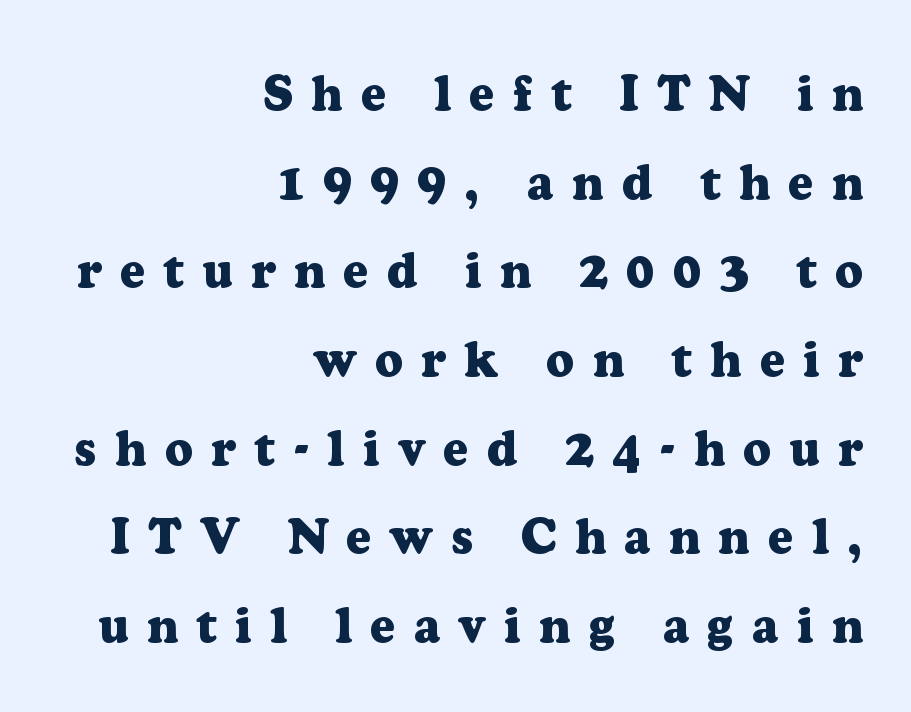
Here the designer chose a conventional face with non-uniform glyph widths. The face used here has the dense, thick strokes of a bold. These lines have a slow, spaced-out rhythm from letter to letter. Where is the straight margin? On the right. Notice how the stems are strictly vertical — no italics here. No word sits above an underline.
